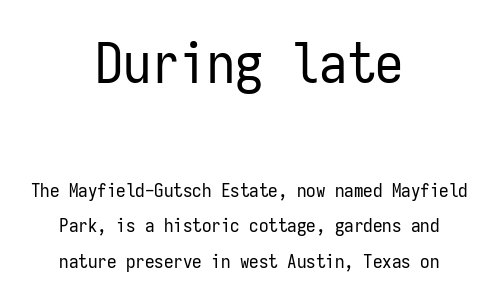
The image shows 56 px regular-weight, condensed sans-serif type, upright, monospaced; set centered, line spacing 1.87x, normal letter spacing, not underlined; the first (top) block is 2.95x larger; low stroke contrast and a medium x-height.
